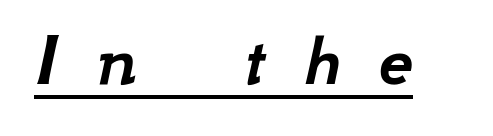
The gaps between neighbouring characters are conspicuously large. This sample has the flowing, uneven cadence of proportional lettering. If you drew a line through each stem, it would be angled. The string is rendered with underlining switched on.
